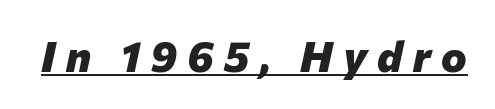
Proportional: the letters do not fall into vertical columns. Substantial extra tracking has been applied to these lines. These lines were composed using italics. Every letter is thick-stroked: bold, no question. Descenders here cross a horizontal rule under the line.
